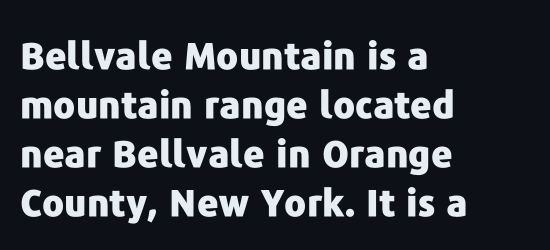
Q: Is the text bold? A: Yes.
Q: Is the text italic (slanted)? A: No, it is upright.
Q: Is the typeface a serif or a sans-serif typeface? A: Sans-serif.
Q: Is the text underlined? A: No.
Q: How is the paragraph aligned? A: Left-aligned.
Q: Is the spacing between letters normal or unusually wide? A: Normal.
Q: Is the spacing between lines tight, normal or loose? A: Normal.
Q: Width (condensed, normal, or wide)? A: Normal.
Q: Stroke contrast? A: Low.
Q: x-height? A: Medium.
Q: Monospaced? A: No.
